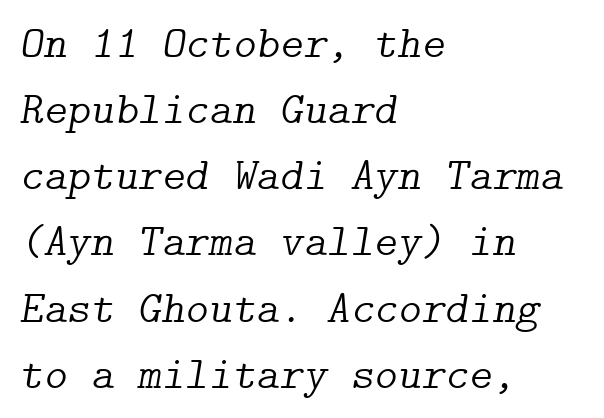
{"serif": "yes", "italic": "yes", "lean": "right", "slant_degrees": 9, "bold": "no", "weight": "light", "width": "normal", "stroke_contrast": "low", "x_height": "medium", "underline": "no", "align": "left", "line_spacing": "normal", "line_spacing_ratio": 1.47, "letter_spacing": "normal", "letter_spacing_em": 0.0, "glyph_px": 45}
